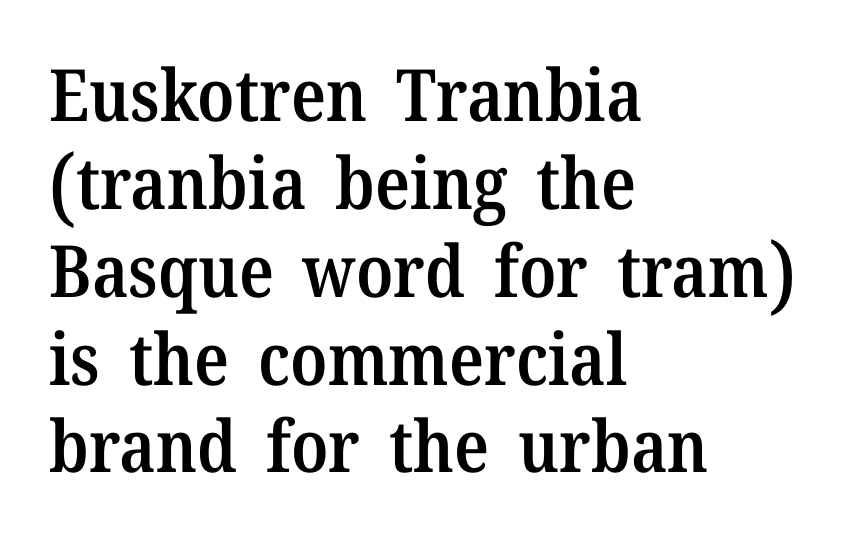
The image shows 72 px semibold serif type, upright; set left-aligned, line spacing 1.22x, normal letter spacing, not underlined; medium stroke contrast and a medium x-height.
